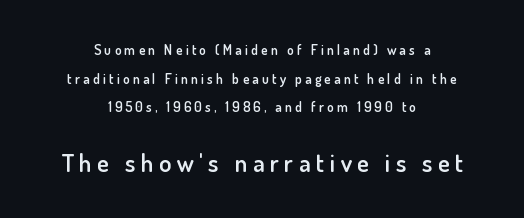
Tracking value appears strongly positive — letters spread wide. A bit beefed up — I'd call it semibold rather than bold. These lines stand farther apart than default settings would place them. The setting favours the middle, as headings and verse often do. Upright lettering throughout. Nobody drew a line under any word here.
